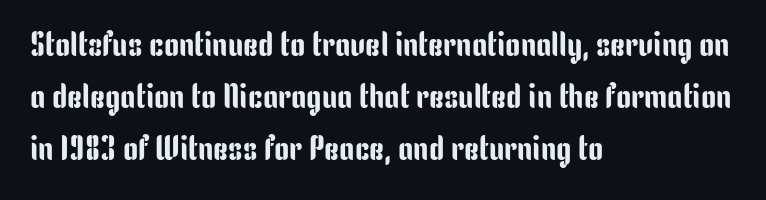
The image shows 34 px condensed sans-serif type, upright; set left-aligned, normal line spacing (1.53x), normal letter spacing, not underlined; low stroke contrast and a medium x-height.
